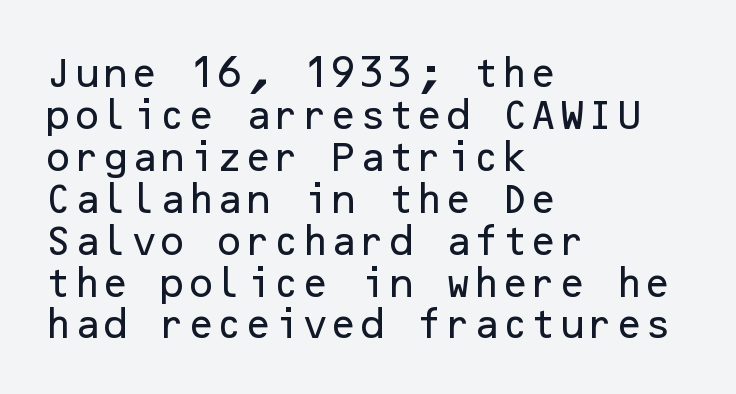
Tracking here is standard; glyphs follow each other at the usual distance. The designer went with a sans here, leaving each stem footless. Regarding leading, the lines here are spaced in the standard way. Vertical strokes here are truly vertical.
